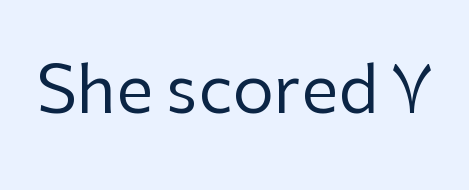
Q: Is the text bold? A: No.
Q: Is the text italic (slanted)? A: No, it is upright.
Q: Is the typeface a serif or a sans-serif typeface? A: Sans-serif.
Q: Is the text underlined? A: No.
Q: Is the spacing between letters normal or unusually wide? A: Normal.
Q: Width (condensed, normal, or wide)? A: Normal.
Q: Stroke contrast? A: Low.
Q: x-height? A: Medium.
Q: Monospaced? A: No.
